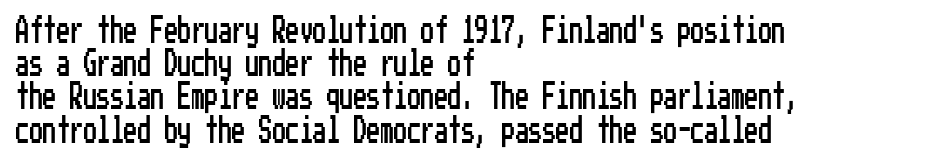
The image shows 27 px text type, upright; set left-aligned, line spacing 1.23x, normal letter spacing, not underlined.
